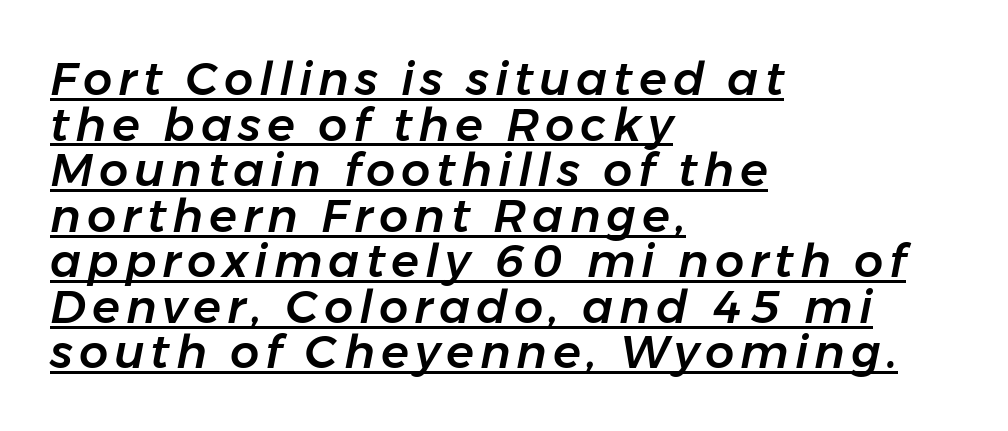
{"italic": "yes", "lean": "right", "slant_degrees": 11, "width": "normal", "stroke_contrast": "low", "x_height": "medium", "monospaced": "no", "underline": "yes", "align": "left", "line_spacing": "tight", "line_spacing_ratio": 0.99, "glyph_px": 46}
